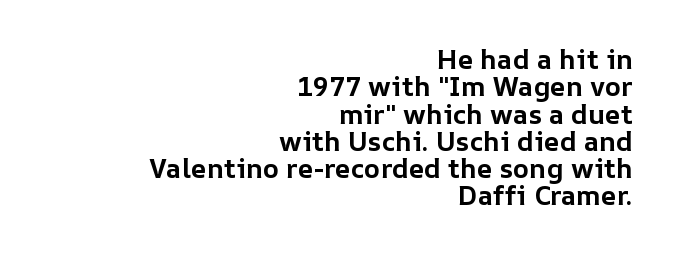
The letters are bold, with thick, heavy strokes. A typesetter would call this leading minimal, almost set solid. Which margin do the lines hug? The right one — the left edge is uneven. Each row of text sits above clean, open space. The rendering keeps characters at their native spacing. This sample uses an upright cut, with every glyph sitting square on the baseline.
